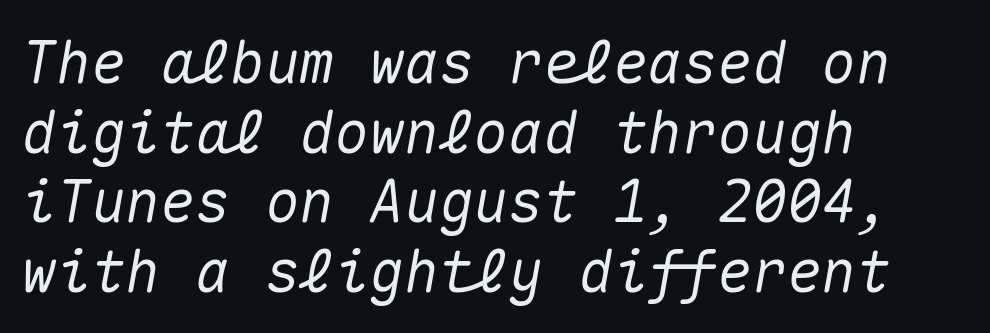
Q: Is the text italic (slanted)? A: Yes, it leans right by about 10 degrees.
Q: Is the text underlined? A: No.
Q: How is the paragraph aligned? A: Left-aligned.
Q: Is the spacing between letters normal or unusually wide? A: Normal.
Q: Width (condensed, normal, or wide)? A: Normal.
Q: Stroke contrast? A: Medium.
Q: x-height? A: Medium.
Q: Monospaced? A: Yes.
